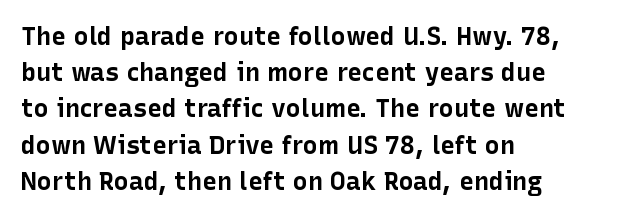
Typesetter's note: full bold, strokes at maximum text heaviness. Rendered with straight, roman letterforms. The line-height multiplier appears to be the usual default. Words appear dense and cohesive because spacing is normal. A student would call this left alignment; a typographer would say flush left, rag right. The baseline area is clear.
